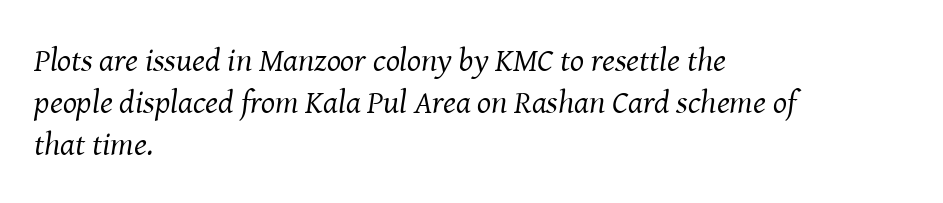
Q: Is the text bold? A: No.
Q: Is the text italic (slanted)? A: Yes, it leans right by about 8 degrees.
Q: Is the typeface a serif or a sans-serif typeface? A: Serif.
Q: Is the text underlined? A: No.
Q: How is the paragraph aligned? A: Left-aligned.
Q: Is the spacing between letters normal or unusually wide? A: Normal.
Q: Is the spacing between lines tight, normal or loose? A: Normal.
Q: Width (condensed, normal, or wide)? A: Normal.
Q: Stroke contrast? A: Medium.
Q: x-height? A: Medium.
Q: Monospaced? A: No.
